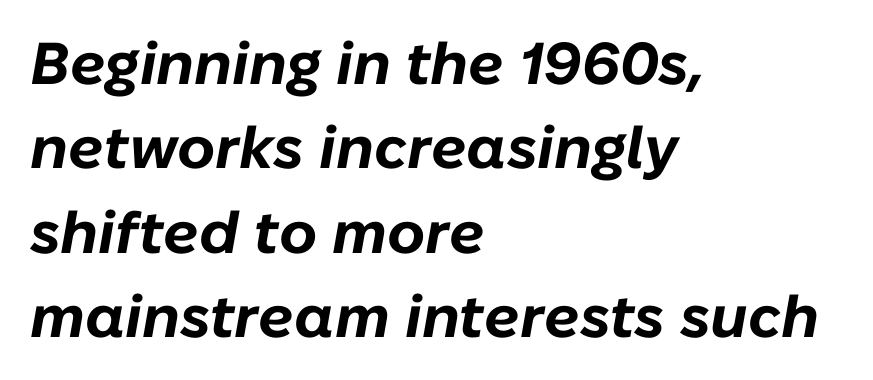
Q: Is the text bold? A: Yes.
Q: Is the text italic (slanted)? A: Yes, it leans right by about 10 degrees.
Q: Is the text underlined? A: No.
Q: How is the paragraph aligned? A: Left-aligned.
Q: Is the spacing between letters normal or unusually wide? A: Normal.
Q: Is the spacing between lines tight, normal or loose? A: Normal.
Q: Width (condensed, normal, or wide)? A: Normal.
Q: Stroke contrast? A: Low.
Q: x-height? A: Medium.
Q: Monospaced? A: No.
